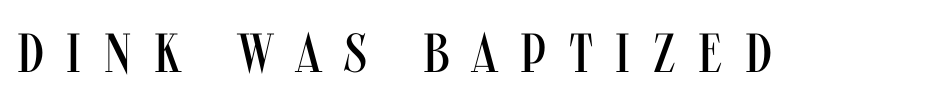
{"serif": "no", "italic": "no", "bold": "no", "weight": "regular", "width": "condensed", "stroke_contrast": "medium", "x_height": "large", "monospaced": "no", "underline": "no", "letter_spacing": "wide", "letter_spacing_em": 0.41, "glyph_px": 55}
